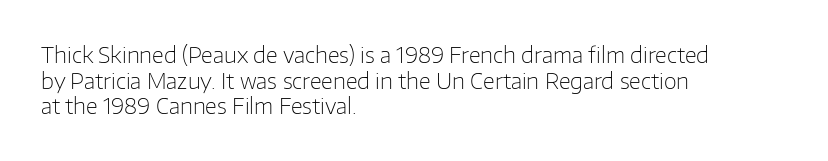
The image shows 21 px text type, upright; set left-aligned, line spacing 1.22x, normal letter spacing, not underlined.
